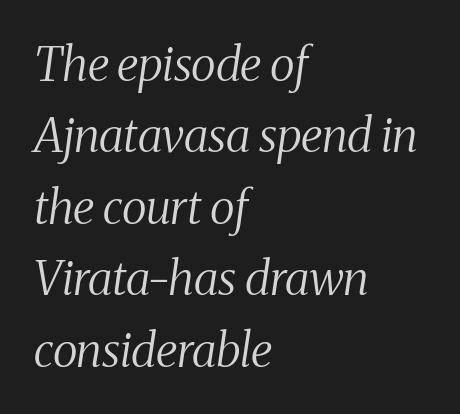
The image shows 47 px regular-weight, condensed serif type, italic (leaning right); set left-aligned, normal line spacing (1.52x), normal letter spacing, not underlined; medium stroke contrast and a medium x-height.
